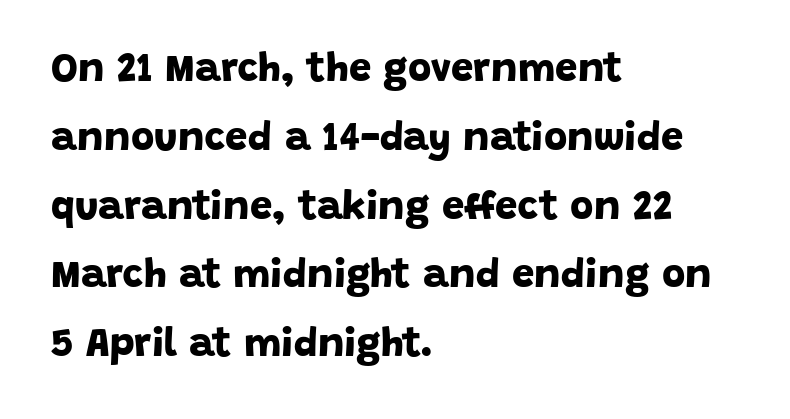
{"serif": "no", "bold": "yes", "weight": "bold", "width": "normal", "stroke_contrast": "low", "x_height": "large", "monospaced": "no", "underline": "no", "align": "left", "line_spacing_ratio": 1.72, "letter_spacing": "normal", "letter_spacing_em": 0.0, "glyph_px": 40}
